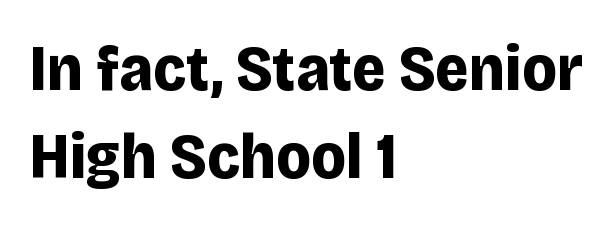
{"serif": "no", "italic": "no", "bold": "yes", "weight": "bold", "width": "normal", "stroke_contrast": "low", "x_height": "large", "monospaced": "no", "underline": "no", "align": "left", "line_spacing": "normal", "line_spacing_ratio": 1.36, "letter_spacing": "normal", "letter_spacing_em": 0.0, "glyph_px": 65}
